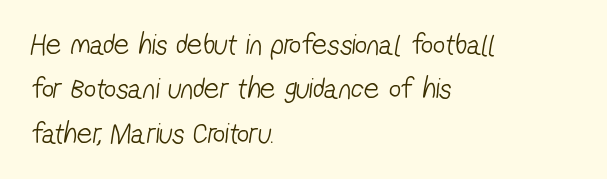
The image shows 30 px light, condensed sans-serif type; set left-aligned, normal line spacing (1.48x), normal letter spacing, not underlined; low stroke contrast and a medium x-height.
